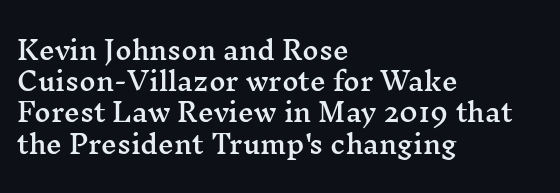
Q: Is the text italic (slanted)? A: No, it is upright.
Q: Is the text underlined? A: No.
Q: How is the paragraph aligned? A: Left-aligned.
Q: Is the spacing between letters normal or unusually wide? A: Normal.
Q: Is the spacing between lines tight, normal or loose? A: Normal.
